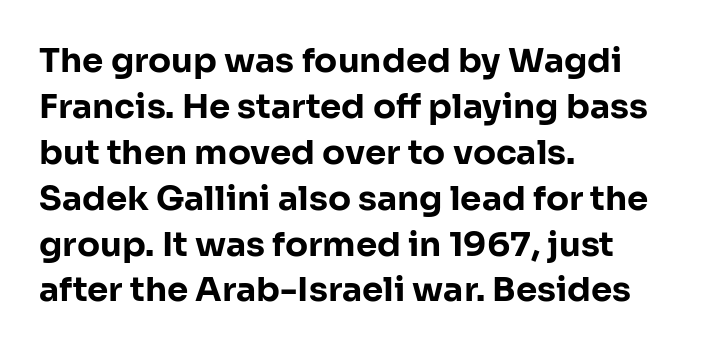
The font family rendered here belongs to the sans-serif group. Rendered with straight, roman letterforms. The face used here is proportionally spaced, like ordinary book or web type. If you measured baseline to baseline, you'd find a middling distance. Underline: absent. Every letter is thick-stroked: bold, no question.
